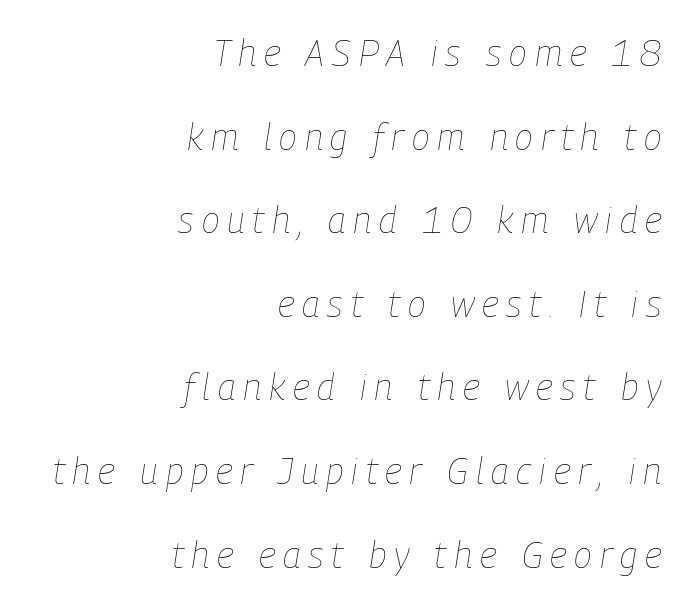
Q: Is the text bold? A: No.
Q: Is the text italic (slanted)? A: Yes, it leans right by about 9 degrees.
Q: Is the text underlined? A: No.
Q: How is the paragraph aligned? A: Right-aligned.
Q: Is the spacing between letters normal or unusually wide? A: Unusually wide.
Q: Is the spacing between lines tight, normal or loose? A: Loose.
Q: Width (condensed, normal, or wide)? A: Condensed.
Q: Stroke contrast? A: Low.
Q: x-height? A: Medium.
Q: Monospaced? A: No.
